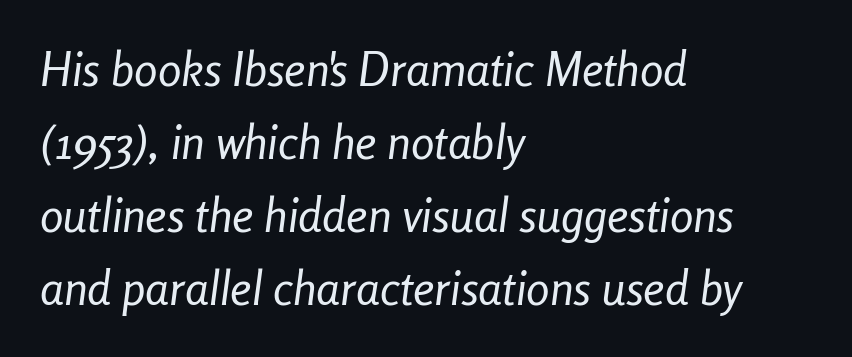
The typesetter chose a ragged-right arrangement here. The rendering uses natural spacing where letterforms have individual widths. Is the letter spacing exaggerated? No — it looks like the ordinary default. The whole block is typeset with a tilt. Stroke mass is kept to a normal reading level or below.
